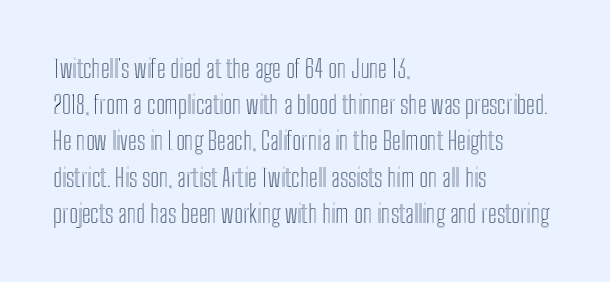
This sample keeps an unexceptional amount of space between lines. Characters follow at the spacing the type designer built in. Leftover space on each line is placed entirely after the last word. Nobody drew a line under any word here. The font's upright variant was chosen for this text.
